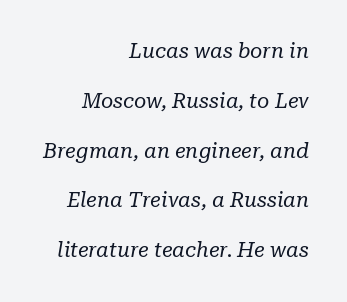
Q: Is the text bold? A: No.
Q: Is the text italic (slanted)? A: Yes, it leans right by about 10 degrees.
Q: Is the text underlined? A: No.
Q: How is the paragraph aligned? A: Right-aligned.
Q: Is the spacing between letters normal or unusually wide? A: Normal.
Q: Is the spacing between lines tight, normal or loose? A: Loose.
